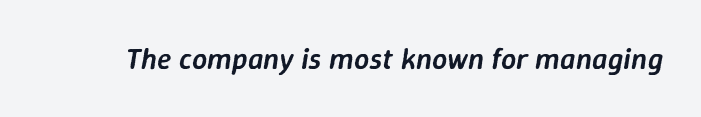
Do the characters align in a grid? No, the font is proportional. Between one letter and the next there's only the usual sliver of space. Looking at the ascenders, they clearly lean. Check under the words: just untouched page.
